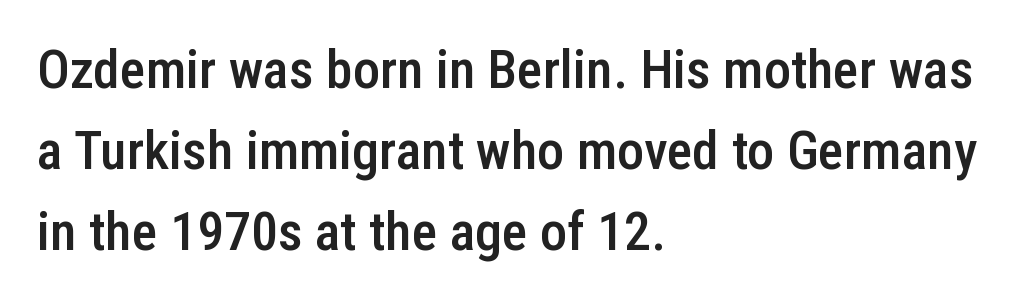
Q: Is the text bold? A: Semi-bold.
Q: Is the text italic (slanted)? A: No, it is upright.
Q: Is the typeface a serif or a sans-serif typeface? A: Sans-serif.
Q: Is the text underlined? A: No.
Q: How is the paragraph aligned? A: Left-aligned.
Q: Is the spacing between letters normal or unusually wide? A: Normal.
Q: Is the spacing between lines tight, normal or loose? A: Normal.
Q: Width (condensed, normal, or wide)? A: Condensed.
Q: Stroke contrast? A: Low.
Q: x-height? A: Medium.
Q: Monospaced? A: No.
